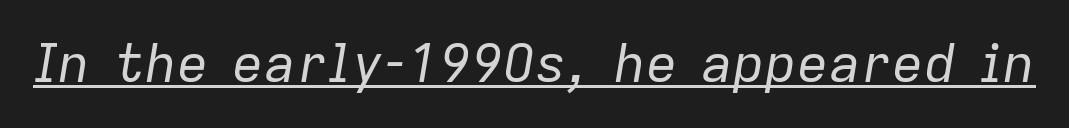
No extra ink here — the face is not bold. Glance below the letters and you will spot a drawn line. The passage shown is typed in a proportional face where columns would drift. Looking at the ascenders, they clearly lean.
